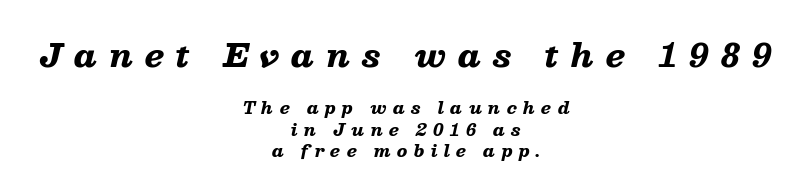
Q: Is the text bold? A: Yes.
Q: Is the text italic (slanted)? A: Yes, it leans right by about 13 degrees.
Q: Is the text underlined? A: No.
Q: How is the paragraph aligned? A: Centered.
Q: Is the spacing between letters normal or unusually wide? A: Unusually wide.
Q: Is the spacing between lines tight, normal or loose? A: Normal.
Q: Which block of text is set in a larger size, the first (top) or the second (bottom)? A: The first (top) one.
Q: Width (condensed, normal, or wide)? A: Wide.
Q: Stroke contrast? A: Low.
Q: x-height? A: Medium.
Q: Monospaced? A: No.
